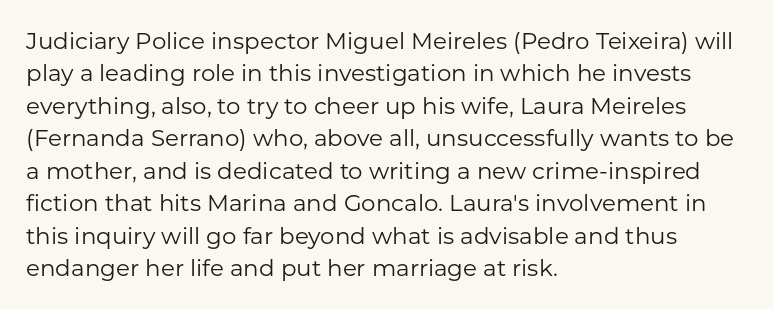
The image shows 23 px text type, upright; set left-aligned, normal line spacing (1.41x), normal letter spacing, not underlined.
